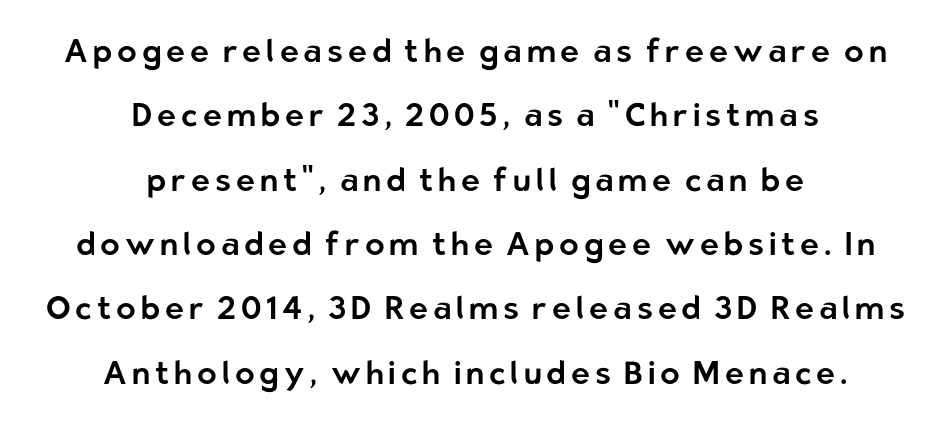
{"serif": "no", "italic": "no", "width": "normal", "stroke_contrast": "low", "x_height": "medium", "monospaced": "no", "underline": "no", "align": "center", "line_spacing": "loose", "line_spacing_ratio": 2.01, "glyph_px": 32}
